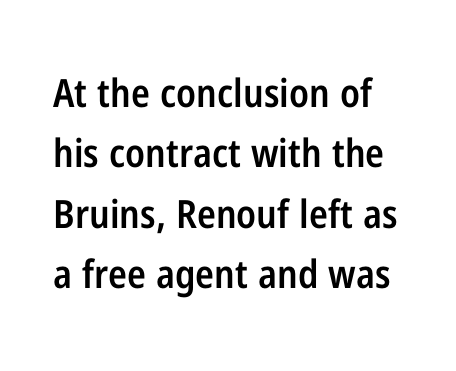
{"serif": "no", "italic": "no", "bold": "semi", "weight": "semibold", "width": "condensed", "stroke_contrast": "low", "x_height": "medium", "monospaced": "no", "underline": "no", "line_spacing": "normal", "line_spacing_ratio": 1.55, "letter_spacing": "normal", "letter_spacing_em": 0.0, "glyph_px": 39}
